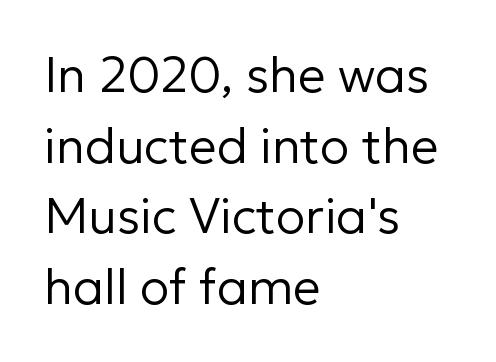
{"serif": "no", "italic": "no", "bold": "no", "weight": "regular", "width": "normal", "stroke_contrast": "low", "x_height": "medium", "monospaced": "no", "underline": "no", "align": "left", "line_spacing": "normal", "line_spacing_ratio": 1.44, "letter_spacing": "normal", "letter_spacing_em": 0.0, "glyph_px": 49}
